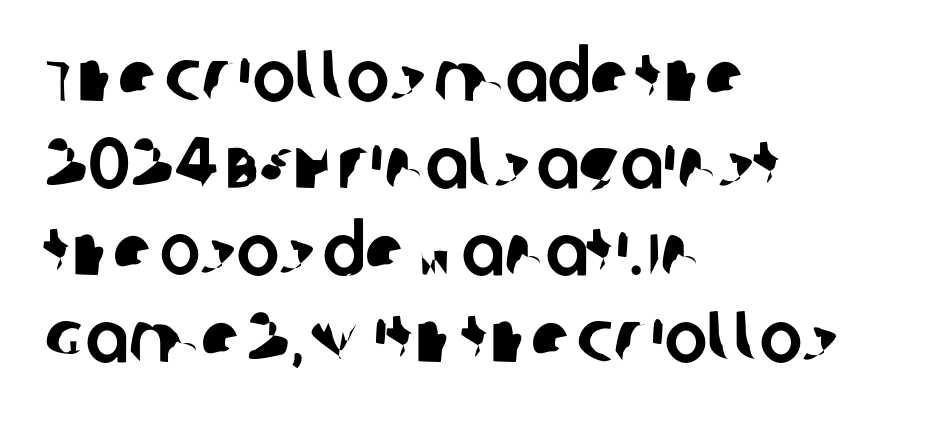
The image shows 72 px sans-serif type; set left-aligned, line spacing 1.21x, normal letter spacing, not underlined; low stroke contrast and a large x-height.
